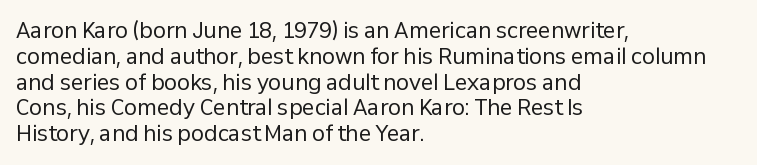
The image shows 21 px text type, upright; set left-aligned, line spacing 1.23x, normal letter spacing, not underlined.
